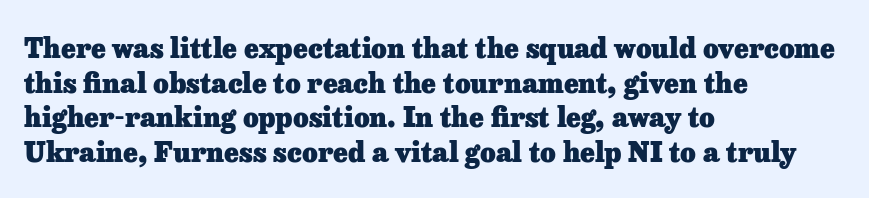
The image shows 27 px bold type, upright; set left-aligned, normal line spacing (1.28x), normal letter spacing, not underlined.
